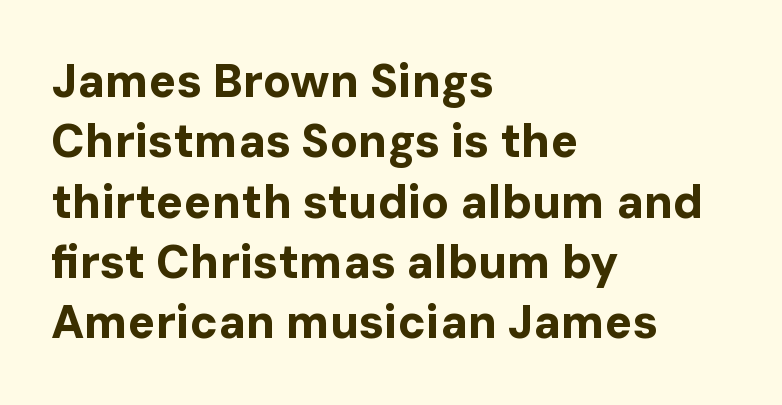
{"serif": "no", "italic": "no", "bold": "yes", "weight": "bold", "width": "normal", "stroke_contrast": "low", "x_height": "medium", "monospaced": "no", "underline": "no", "align": "left", "line_spacing": "normal", "line_spacing_ratio": 1.31, "letter_spacing": "normal", "letter_spacing_em": 0.0, "glyph_px": 46}
